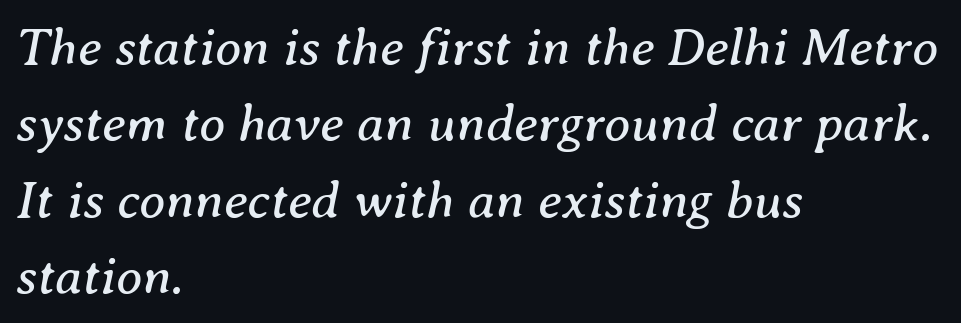
Regarding serifs, this sample has them. The typeface has the unassuming heft of standard copy or less. Tall strokes in this sample are angled rather than plumb. Quick note: underline off. This rendering uses left alignment, leaving the right contour irregular.
